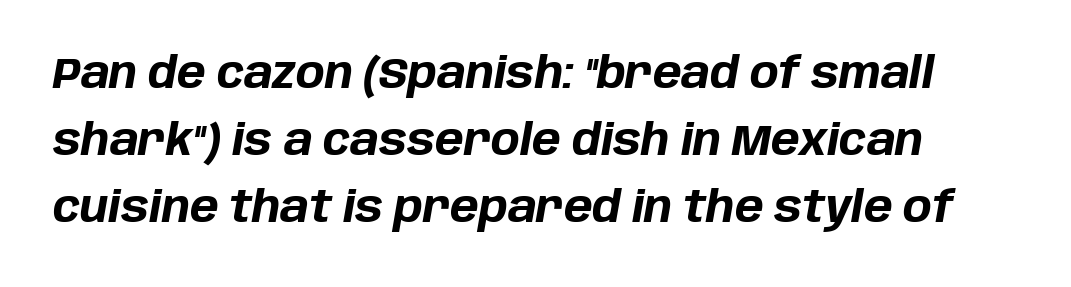
{"italic": "yes", "lean": "right", "slant_degrees": 10, "bold": "yes", "weight": "bold", "width": "normal", "stroke_contrast": "low", "x_height": "large", "monospaced": "no", "underline": "no", "line_spacing": "normal", "line_spacing_ratio": 1.56, "letter_spacing": "normal", "letter_spacing_em": 0.0, "glyph_px": 43}
